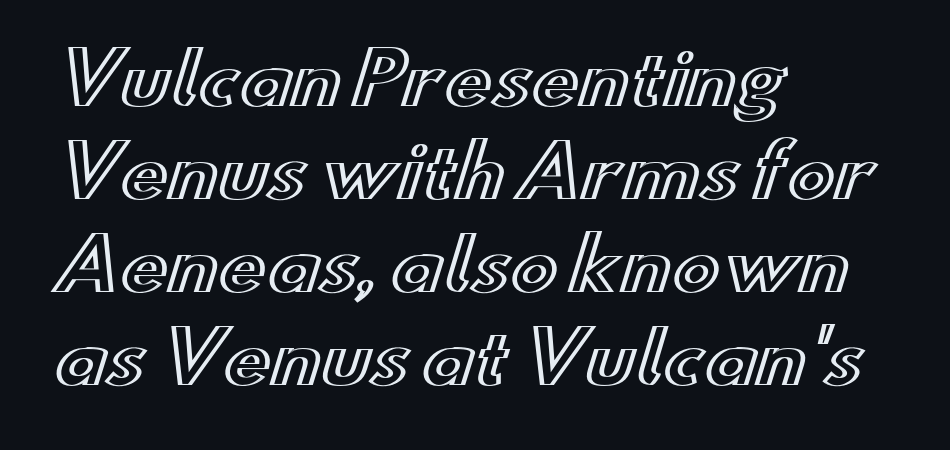
The paragraph has a hard left edge and a soft right edge. Letter spacing: default. Rows of type keep a routine distance in the vertical direction. Here the designer chose a conventional face with non-uniform glyph widths.
